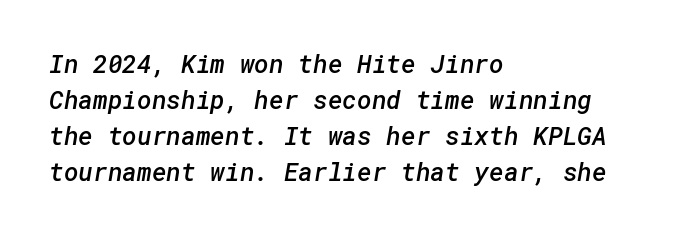
{"bold": "semi", "underline": "no", "align": "left", "line_spacing": "normal", "line_spacing_ratio": 1.44, "letter_spacing": "normal", "letter_spacing_em": 0.0, "glyph_px": 25}
